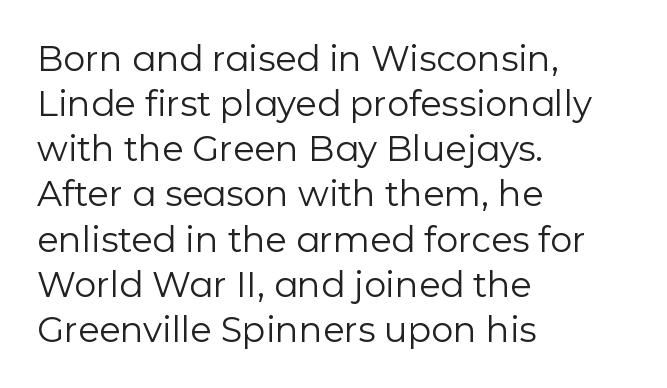
The image shows 35 px regular-weight sans-serif type, upright; set left-aligned, normal line spacing (1.29x), normal letter spacing, not underlined; low stroke contrast and a medium x-height.
